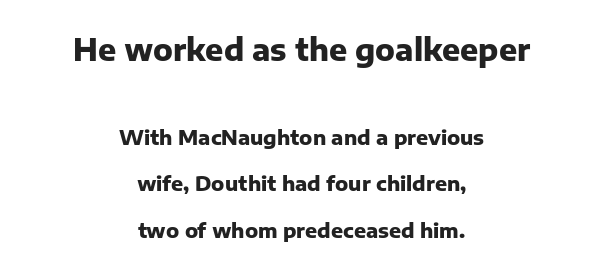
{"serif": "no", "italic": "no", "bold": "yes", "weight": "heavy", "width": "normal", "stroke_contrast": "low", "x_height": "medium", "monospaced": "no", "underline": "no", "align": "center", "line_spacing": "loose", "line_spacing_ratio": 2.33, "letter_spacing": "normal", "letter_spacing_em": 0.0, "larger_block": "first", "size_ratio": 1.5, "glyph_px": 30}
